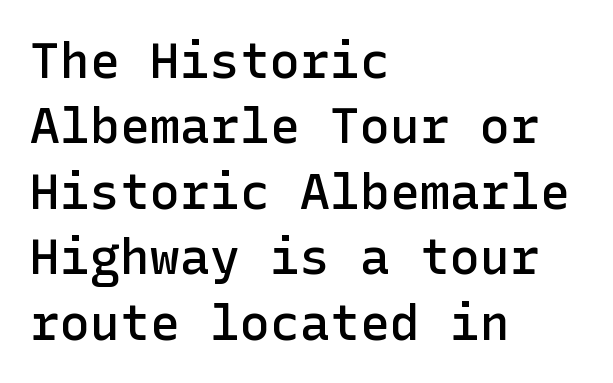
Q: Is the text bold? A: Semi-bold.
Q: Is the text italic (slanted)? A: No, it is upright.
Q: Is the typeface a serif or a sans-serif typeface? A: Sans-serif.
Q: Is the text underlined? A: No.
Q: How is the paragraph aligned? A: Left-aligned.
Q: Is the spacing between letters normal or unusually wide? A: Normal.
Q: Is the spacing between lines tight, normal or loose? A: Normal.
Q: Width (condensed, normal, or wide)? A: Normal.
Q: Stroke contrast? A: Low.
Q: x-height? A: Medium.
